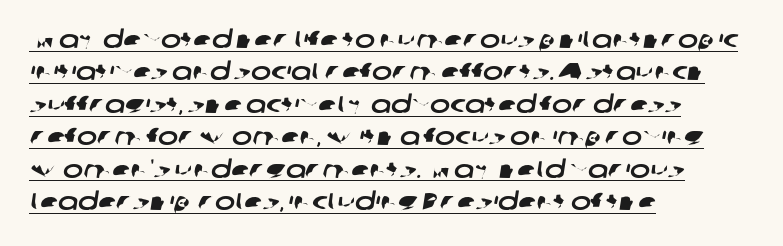
This rendering features underlined lettering. The rendering uses a moderate line-height, typical for paragraphs. Visually the block forms a straight wall on the left and a jagged coastline on the right. The letters sit at their default tracking, neither squeezed nor spread.
